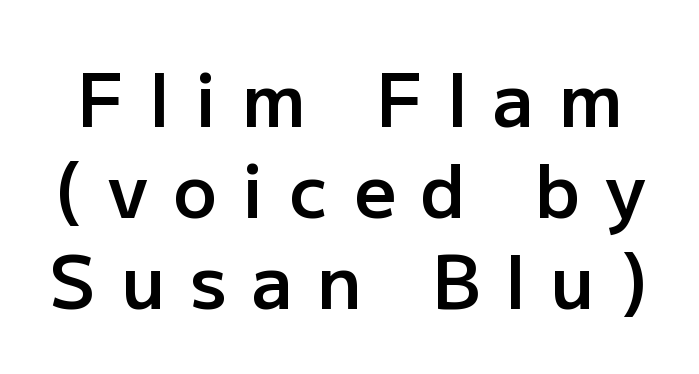
Letterform terminals end flat and unadorned throughout the passage. These lines sit exactly where default settings would place them. Weight: semibold (demi). Anything drawn beneath the words? Only blank space.
